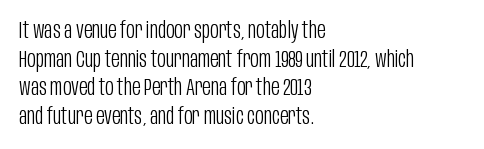
Beneath every word, the page is bare. On a weight scale, this lands at 450 or below. Look at the tracking — it's just the regular setting, nothing added. The typesetter chose a ragged-right arrangement here. Upright lettering throughout.
